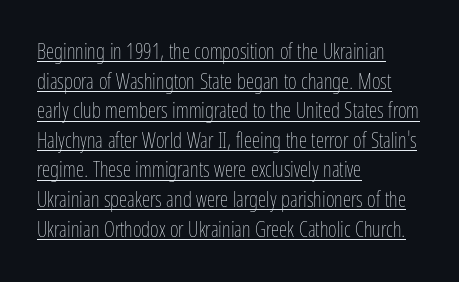
The image shows 21 px text type, upright; set left-aligned, normal line spacing (1.41x), normal letter spacing, underlined.
